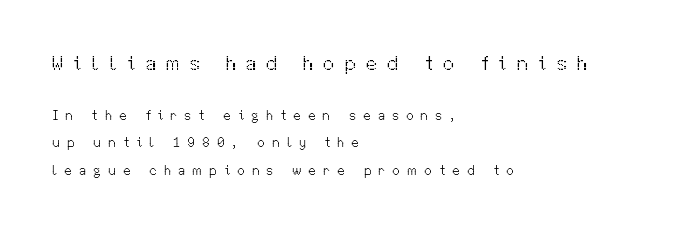
The image shows 20 px text type, upright; set left-aligned, loose line spacing (1.95x), unusually wide letter spacing (+0.5 em), not underlined; the first (top) block is 1.43x larger.
